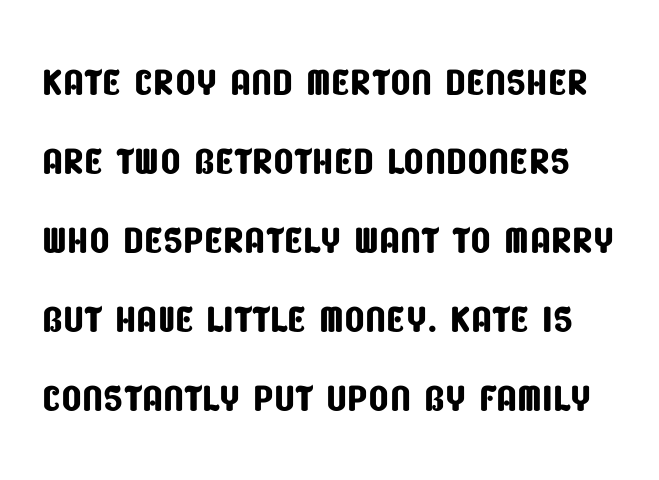
The image shows 53 px condensed sans-serif type; set normal line spacing (1.49x), normal letter spacing, not underlined; low stroke contrast and a large x-height.
